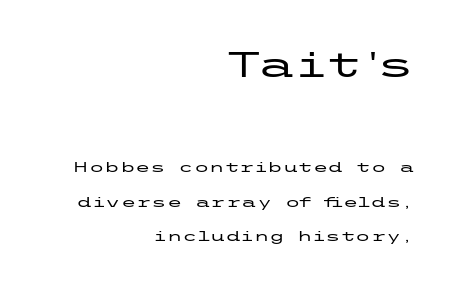
The more generous point size was reserved for the upper chunk. You could call the tracking neutral — neither tight nor loose. A typesetter would mark this as roman, not italic. Students, observe: this is what heavily led, spacious text looks like. These lines are set flush right with a ragged left edge.
